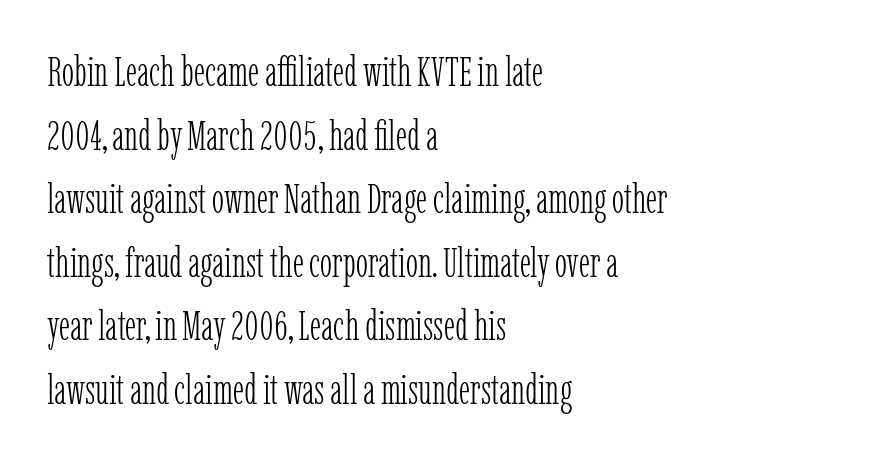
The typesetting does not lean heavy: it is not bold. Students, note that the glyphs here touch the page at normal intervals. The text block is weighted toward the left margin, trailing off unevenly rightward. Is this a sans? No — the strokes have serifs. The letters advance in unequal steps, a hallmark of proportional type.
